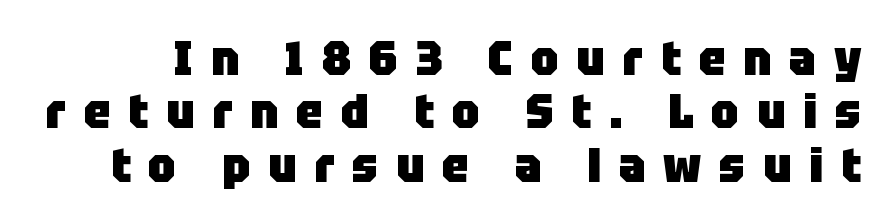
The image shows 48 px heavy sans-serif type, upright; set tight line spacing (1.11x), unusually wide letter spacing (+0.37 em), not underlined; low stroke contrast and a large x-height.
